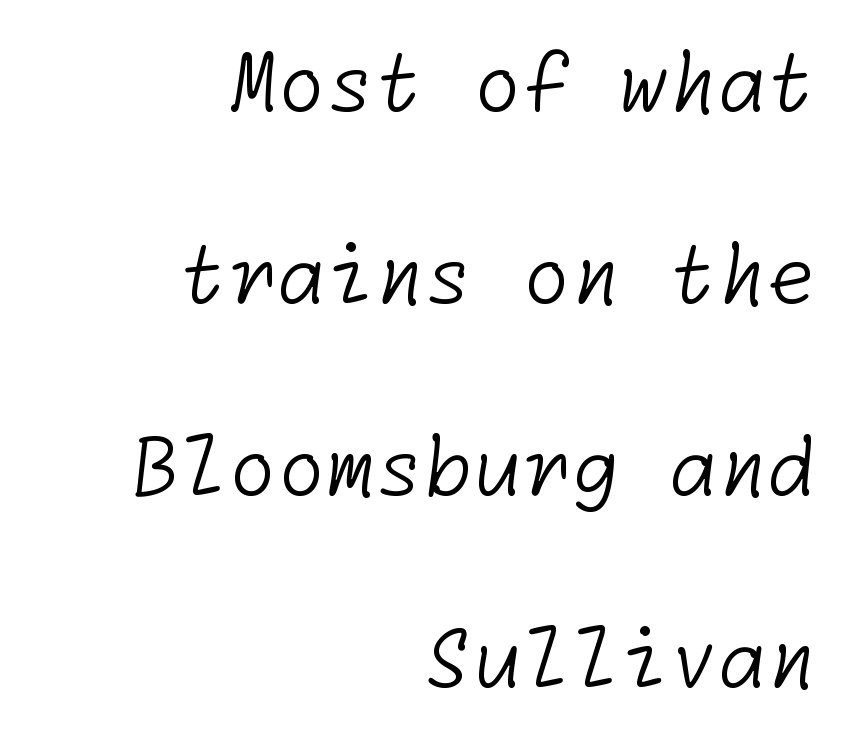
Q: Is the text bold? A: No.
Q: Is the typeface a serif or a sans-serif typeface? A: Sans-serif.
Q: Is the text underlined? A: No.
Q: How is the paragraph aligned? A: Right-aligned.
Q: Is the spacing between letters normal or unusually wide? A: Normal.
Q: Is the spacing between lines tight, normal or loose? A: Loose.
Q: Width (condensed, normal, or wide)? A: Normal.
Q: Stroke contrast? A: Low.
Q: x-height? A: Medium.
